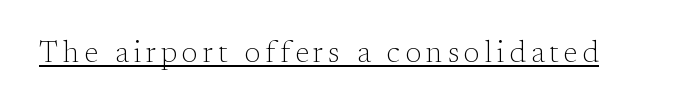
Q: Is the text bold? A: No.
Q: Is the text italic (slanted)? A: No, it is upright.
Q: Is the typeface a serif or a sans-serif typeface? A: Serif.
Q: Is the text underlined? A: Yes.
Q: Width (condensed, normal, or wide)? A: Normal.
Q: Stroke contrast? A: Medium.
Q: x-height? A: Small.
Q: Monospaced? A: No.
